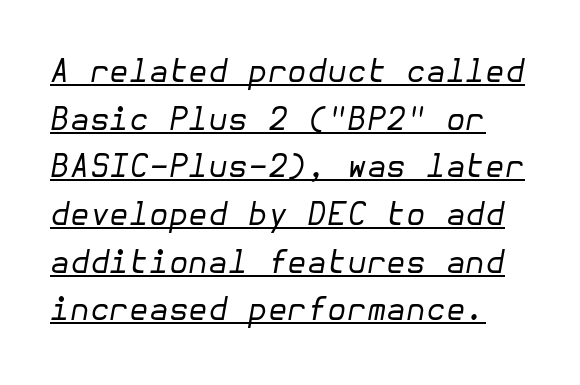
Glyph-to-glyph distance matches everyday printed text. Each stroke keeps to a modest, everyday thickness or less. This sample uses an oblique cut, with every glyph tilted off the vertical. Somebody hit Ctrl+U on this one — the words are underlined. Horizontal bands of white between lines are of average thickness.
